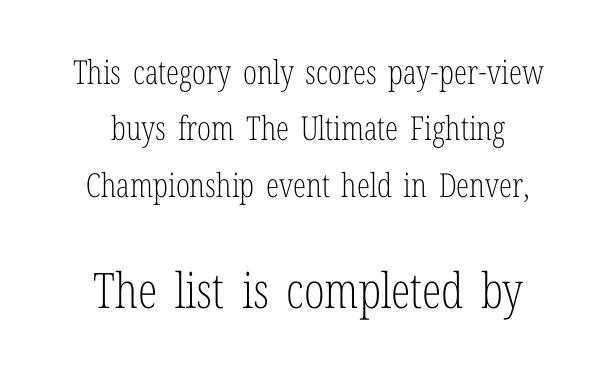
Q: Is the text bold? A: No.
Q: Is the text italic (slanted)? A: No, it is upright.
Q: Is the typeface a serif or a sans-serif typeface? A: Serif.
Q: Is the text underlined? A: No.
Q: How is the paragraph aligned? A: Centered.
Q: Is the spacing between letters normal or unusually wide? A: Normal.
Q: Which block of text is set in a larger size, the first (top) or the second (bottom)? A: The second (bottom) one.
Q: Width (condensed, normal, or wide)? A: Condensed.
Q: Stroke contrast? A: Low.
Q: x-height? A: Medium.
Q: Monospaced? A: No.
